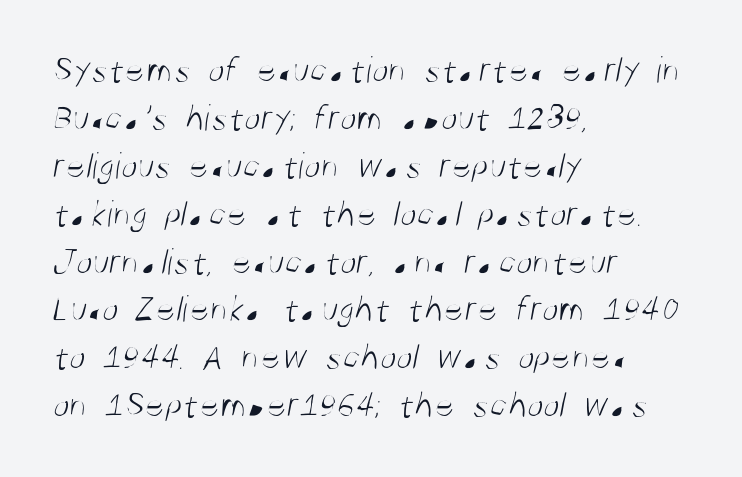
The image shows 38 px light, condensed sans-serif type; set left-aligned, normal line spacing (1.26x), normal letter spacing, not underlined; medium stroke contrast and a large x-height.
